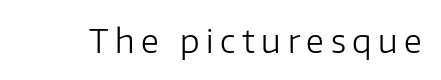
Nope, not italic — everything's standing straight. The space directly below the letters is spotless. The letters advance in unequal steps, a hallmark of proportional type. The weight would be labelled regular, book, light, or lighter still. Classification — sans serif. In terms of letterspacing, this is a distinctly airy, spread setting.
